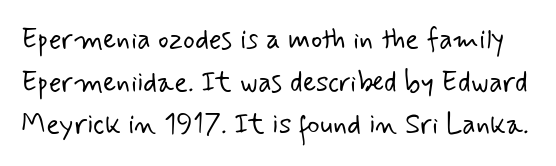
Compared with a typical body face, this is equally light or lighter still. Stroke terminals: plain, sans-serif. These lines keep a tight, regular rhythm from letter to letter. Check under the words: just untouched page. Here the designer chose a conventional face with non-uniform glyph widths.
